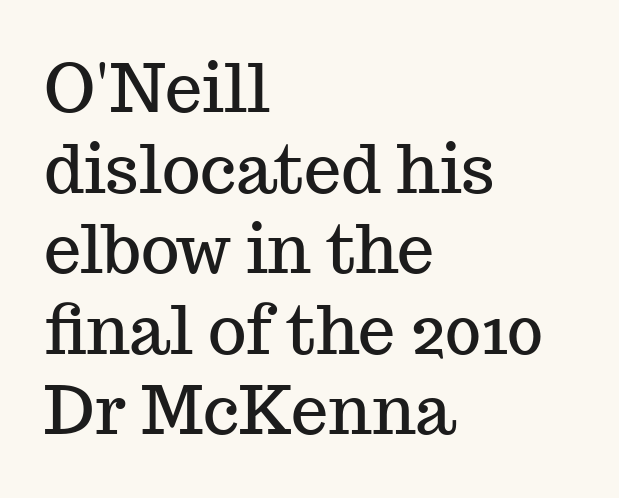
Do the characters align in a grid? No, the font is proportional. A roman cut, with each character standing at attention. Caption: multi-line text, flush left, ragged right. This is serif lettering, the kind often seen in printed books. Characters follow at the spacing the type designer built in.
